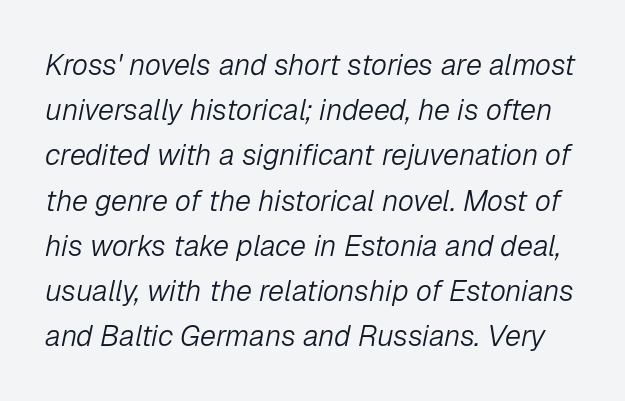
Q: Is the text bold? A: No.
Q: Is the text italic (slanted)? A: Yes, it leans right by about 12 degrees.
Q: Is the text underlined? A: No.
Q: Is the spacing between letters normal or unusually wide? A: Normal.
Q: Is the spacing between lines tight, normal or loose? A: Normal.
Q: Width (condensed, normal, or wide)? A: Normal.
Q: Stroke contrast? A: Low.
Q: x-height? A: Medium.
Q: Monospaced? A: No.
